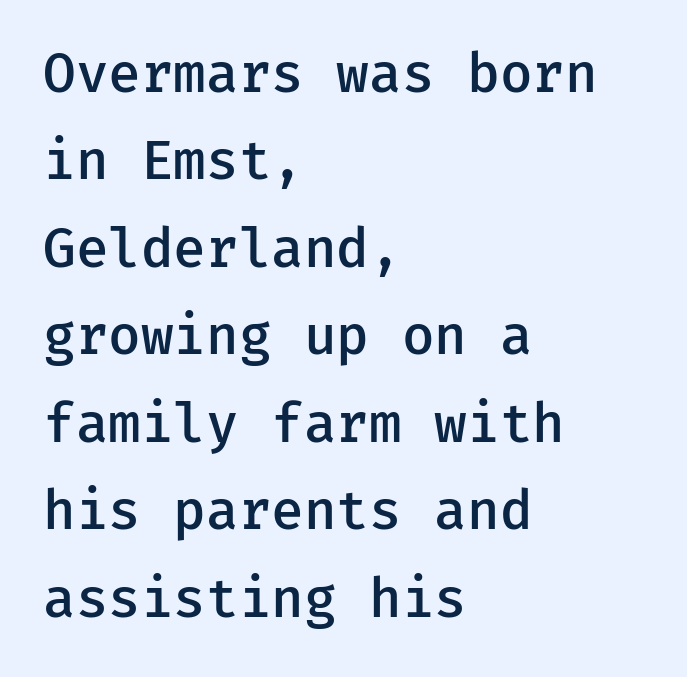
Q: Is the text bold? A: Semi-bold.
Q: Is the text italic (slanted)? A: No, it is upright.
Q: Is the typeface a serif or a sans-serif typeface? A: Sans-serif.
Q: Is the text underlined? A: No.
Q: How is the paragraph aligned? A: Left-aligned.
Q: Is the spacing between letters normal or unusually wide? A: Normal.
Q: Is the spacing between lines tight, normal or loose? A: Normal.
Q: Width (condensed, normal, or wide)? A: Normal.
Q: Stroke contrast? A: Low.
Q: x-height? A: Medium.
Q: Monospaced? A: Yes.
